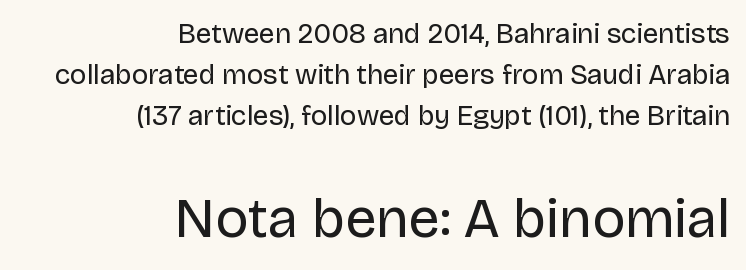
{"serif": "no", "italic": "no", "bold": "no", "weight": "regular", "width": "normal", "stroke_contrast": "low", "x_height": "large", "monospaced": "no", "underline": "no", "align": "right", "line_spacing": "normal", "line_spacing_ratio": 1.47, "letter_spacing": "normal", "letter_spacing_em": 0.0, "larger_block": "second", "size_ratio": 2.0, "glyph_px": 56}
